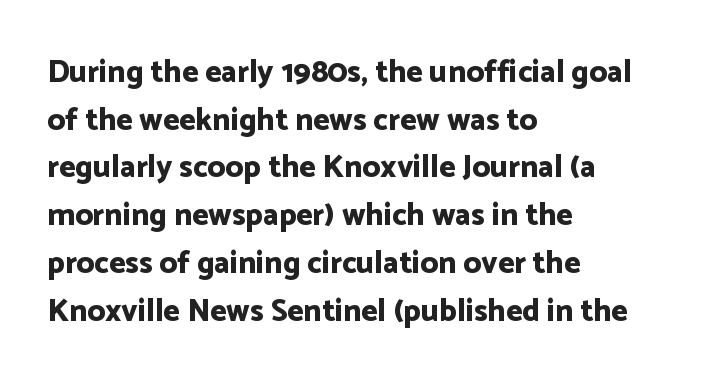
The image shows 31 px bold sans-serif type, upright; set left-aligned, normal line spacing (1.54x), normal letter spacing, not underlined; low stroke contrast and a medium x-height.
